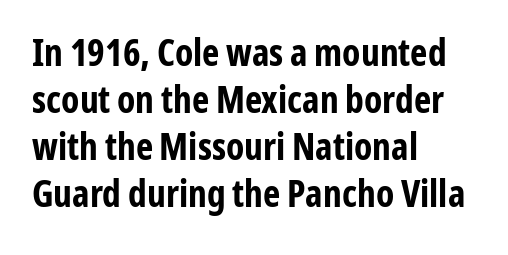
{"serif": "no", "italic": "no", "bold": "yes", "weight": "bold", "width": "condensed", "stroke_contrast": "low", "x_height": "medium", "monospaced": "no", "underline": "no", "align": "left", "line_spacing": "normal", "line_spacing_ratio": 1.27, "letter_spacing": "normal", "letter_spacing_em": 0.0, "glyph_px": 37}
